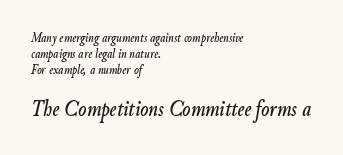
Does the bottom block carry the larger type? Yes, it does. Tracking here is standard; glyphs follow each other at the usual distance. Vertical spacing — tight. The words here are not underlined. Characters are canted at an angle relative to the baseline's perpendicular.
